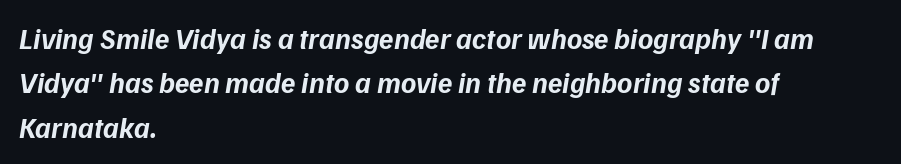
Q: Is the text bold? A: Yes.
Q: Is the text italic (slanted)? A: Yes, it leans right by about 9 degrees.
Q: Is the text underlined? A: No.
Q: How is the paragraph aligned? A: Left-aligned.
Q: Is the spacing between letters normal or unusually wide? A: Normal.
Q: Is the spacing between lines tight, normal or loose? A: Normal.
Q: Width (condensed, normal, or wide)? A: Normal.
Q: Stroke contrast? A: Low.
Q: x-height? A: Medium.
Q: Monospaced? A: No.
